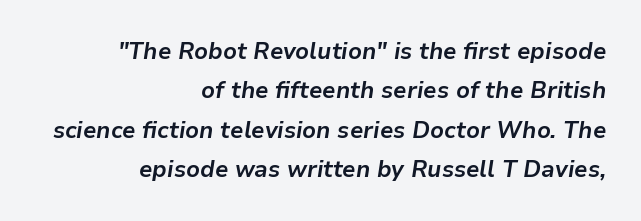
Q: Is the text bold? A: Yes.
Q: Is the text italic (slanted)? A: Yes, it leans right by about 9 degrees.
Q: Is the text underlined? A: No.
Q: How is the paragraph aligned? A: Right-aligned.
Q: Is the spacing between letters normal or unusually wide? A: Normal.
